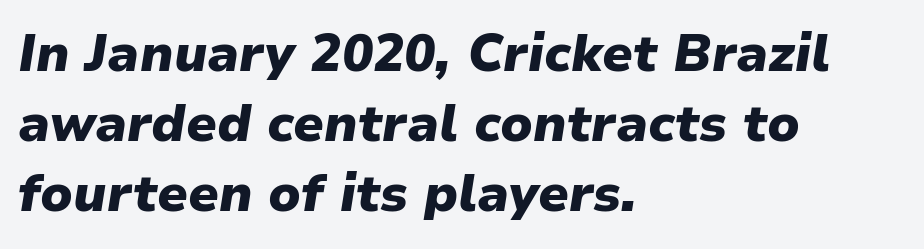
Q: Is the text bold? A: Yes.
Q: Is the text italic (slanted)? A: Yes, it leans right by about 9 degrees.
Q: Is the text underlined? A: No.
Q: How is the paragraph aligned? A: Left-aligned.
Q: Is the spacing between letters normal or unusually wide? A: Normal.
Q: Is the spacing between lines tight, normal or loose? A: Normal.
Q: Width (condensed, normal, or wide)? A: Normal.
Q: Stroke contrast? A: Low.
Q: x-height? A: Medium.
Q: Monospaced? A: No.
